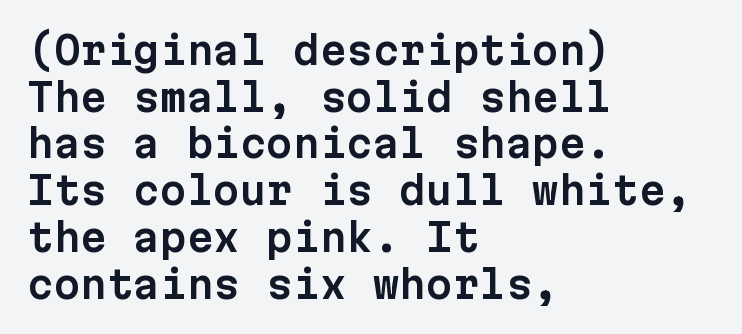
Q: Is the text italic (slanted)? A: No, it is upright.
Q: Is the typeface a serif or a sans-serif typeface? A: Sans-serif.
Q: Is the text underlined? A: No.
Q: How is the paragraph aligned? A: Left-aligned.
Q: Is the spacing between letters normal or unusually wide? A: Normal.
Q: Width (condensed, normal, or wide)? A: Normal.
Q: Stroke contrast? A: Low.
Q: x-height? A: Medium.
Q: Monospaced? A: Yes.
